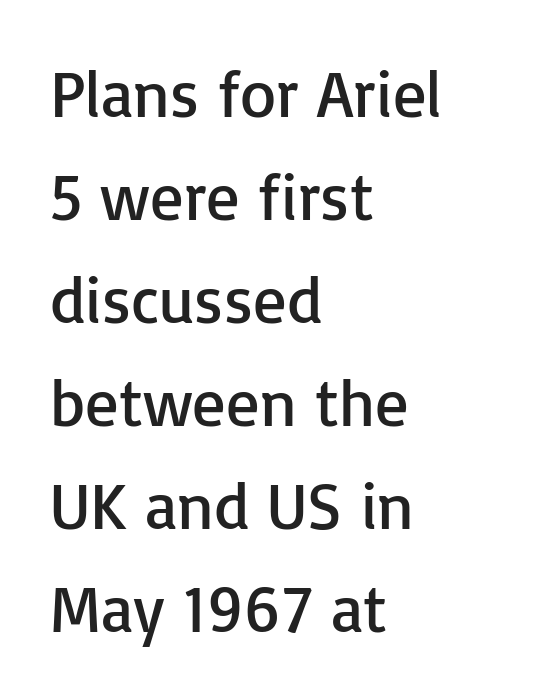
{"serif": "no", "italic": "no", "bold": "no", "weight": "regular", "width": "normal", "stroke_contrast": "low", "x_height": "medium", "monospaced": "no", "underline": "no", "align": "left", "line_spacing": "normal", "line_spacing_ratio": 1.56, "letter_spacing": "normal", "letter_spacing_em": 0.0, "glyph_px": 66}
